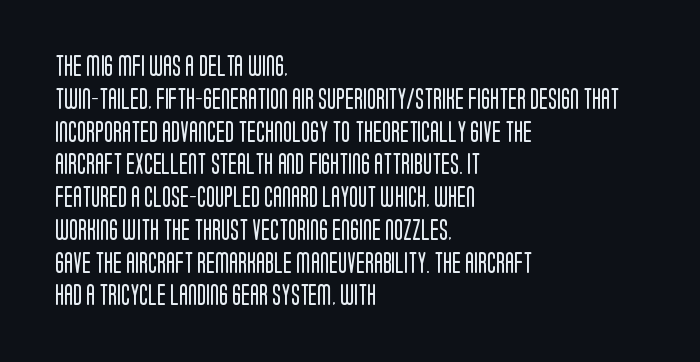
Upright lettering throughout. The rows are spaced the way most documents space them. These lines stack with their left ends in a neat column. The space beneath each line is pristine and unruled. This sample uses plain, unmodified letter spacing. Stem width sits at or under what a default text font uses.
